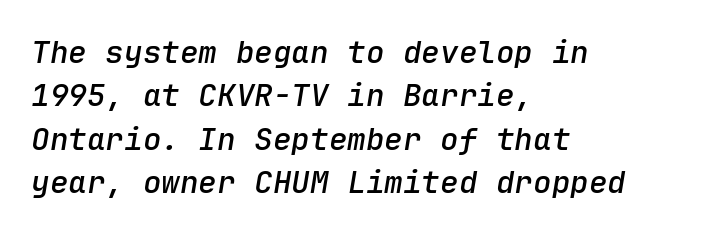
The image shows 31 px semibold type, italic (leaning right), monospaced; set left-aligned, normal line spacing (1.4x), normal letter spacing, not underlined; low stroke contrast and a medium x-height.
